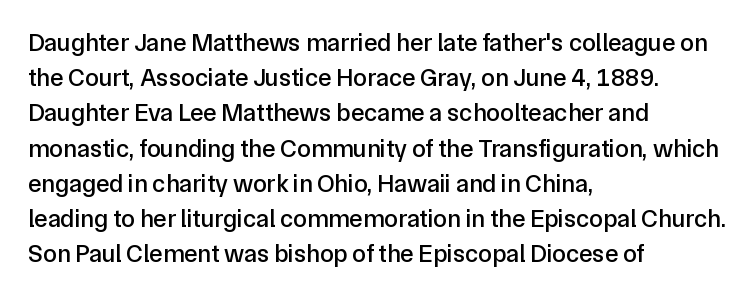
{"italic": "no", "underline": "no", "align": "left", "line_spacing": "normal", "line_spacing_ratio": 1.41, "letter_spacing": "normal", "letter_spacing_em": 0.0, "glyph_px": 25}
